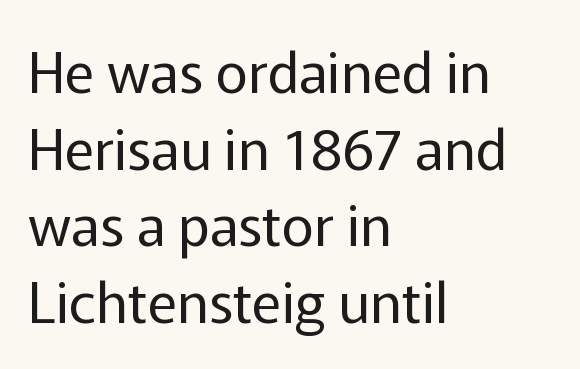
{"serif": "no", "italic": "no", "bold": "no", "weight": "regular", "width": "normal", "stroke_contrast": "low", "x_height": "medium", "monospaced": "no", "underline": "no", "align": "left", "line_spacing": "normal", "line_spacing_ratio": 1.37, "letter_spacing": "normal", "letter_spacing_em": 0.0, "glyph_px": 56}
